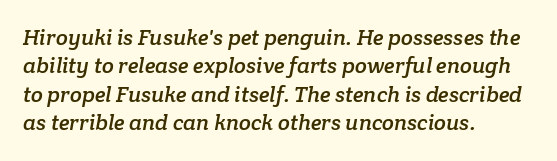
Q: Is the text underlined? A: No.
Q: How is the paragraph aligned? A: Left-aligned.
Q: Is the spacing between letters normal or unusually wide? A: Normal.
Q: Is the spacing between lines tight, normal or loose? A: Normal.
